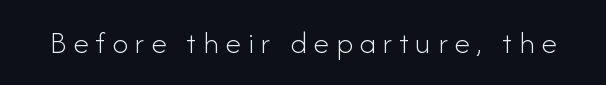
{"serif": "no", "italic": "no", "bold": "no", "weight": "light", "width": "normal", "stroke_contrast": "low", "x_height": "small", "monospaced": "no", "underline": "no", "letter_spacing": "wide", "letter_spacing_em": 0.21, "glyph_px": 32}
